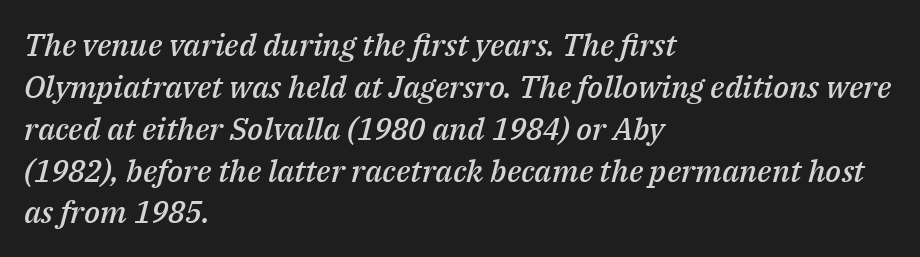
The image shows 31 px semibold type, italic (leaning right); set left-aligned, normal line spacing (1.35x), normal letter spacing, not underlined; medium stroke contrast and a medium x-height.
